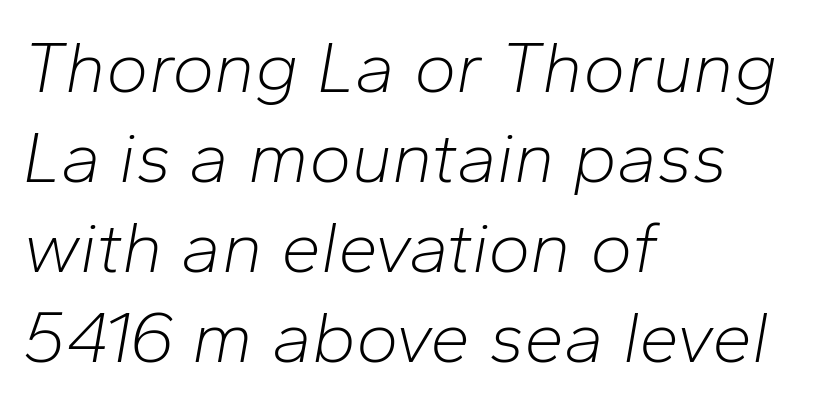
Q: Is the text bold? A: No.
Q: Is the text italic (slanted)? A: Yes, it leans right by about 10 degrees.
Q: Is the text underlined? A: No.
Q: How is the paragraph aligned? A: Left-aligned.
Q: Is the spacing between letters normal or unusually wide? A: Normal.
Q: Is the spacing between lines tight, normal or loose? A: Normal.
Q: Width (condensed, normal, or wide)? A: Normal.
Q: Stroke contrast? A: Low.
Q: x-height? A: Medium.
Q: Monospaced? A: No.
